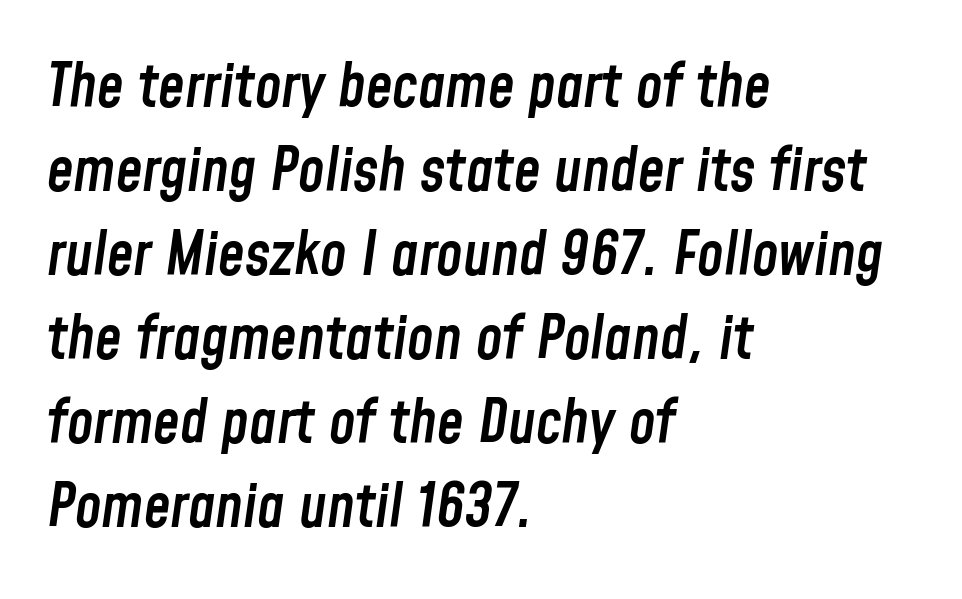
{"italic": "yes", "lean": "right", "slant_degrees": 8, "bold": "semi", "weight": "semibold", "width": "condensed", "stroke_contrast": "low", "x_height": "medium", "monospaced": "no", "underline": "no", "align": "left", "line_spacing": "normal", "line_spacing_ratio": 1.4, "letter_spacing": "normal", "letter_spacing_em": 0.0, "glyph_px": 60}
